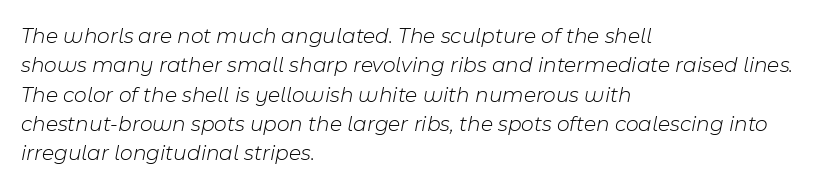
This sample is left-justified, so line endings fall wherever the words run out. This sample uses plain, unmodified letter spacing. These lines were composed using italics. Heaviness? Minimal to ordinary, like unemphasized prose. Each row of text sits above clean, open space.
